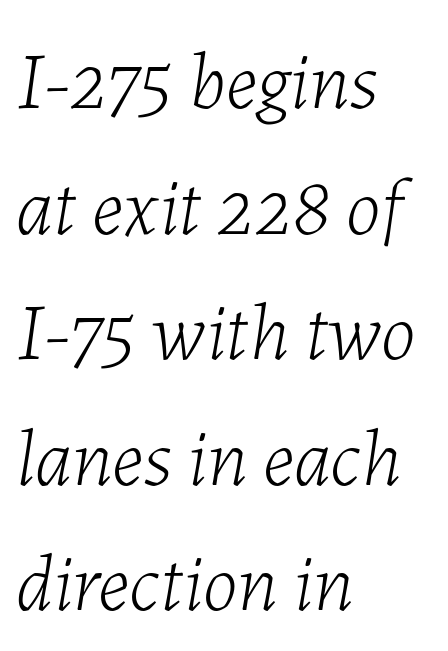
The face used here has a pronounced slope to its letters. Stem width sits at or under what a default text font uses. Proportional: the letters do not fall into vertical columns. Students, observe: this is what conventionally led text looks like.
